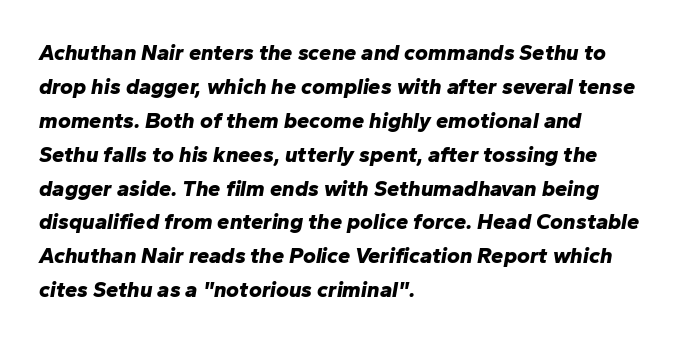
The image shows 22 px bold type, italic (leaning right); set left-aligned, normal line spacing (1.54x), normal letter spacing, not underlined.
